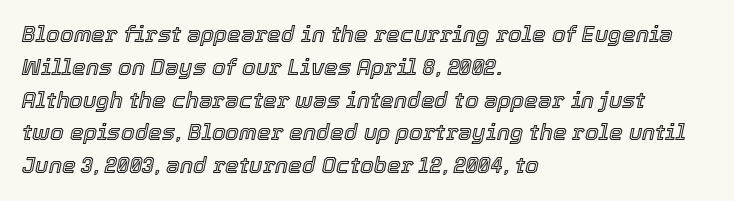
Q: Is the text italic (slanted)? A: Yes, it leans right by about 12 degrees.
Q: Is the text underlined? A: No.
Q: How is the paragraph aligned? A: Left-aligned.
Q: Is the spacing between letters normal or unusually wide? A: Normal.
Q: Is the spacing between lines tight, normal or loose? A: Normal.
